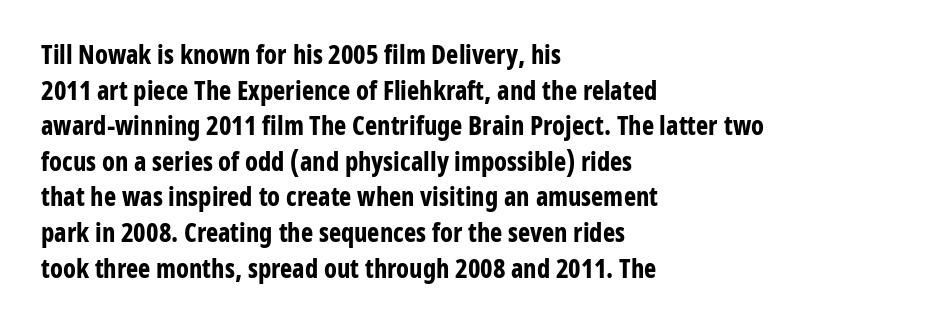
Q: Is the text bold? A: Yes.
Q: Is the text italic (slanted)? A: No, it is upright.
Q: Is the text underlined? A: No.
Q: How is the paragraph aligned? A: Left-aligned.
Q: Is the spacing between letters normal or unusually wide? A: Normal.
Q: Is the spacing between lines tight, normal or loose? A: Normal.
